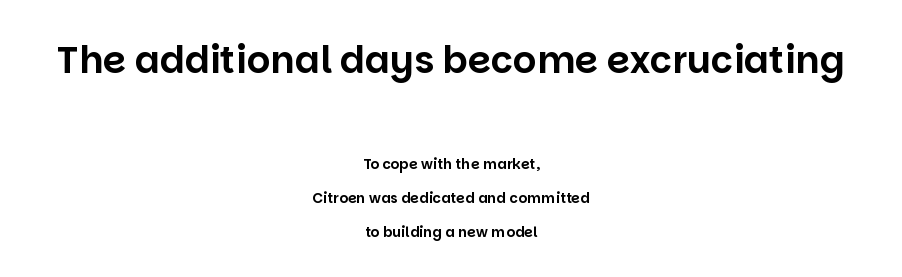
The image shows 37 px sans-serif type, upright; set centered, loose line spacing (2.44x), normal letter spacing, not underlined; the first (top) block is 2.64x larger; low stroke contrast and a large x-height.
